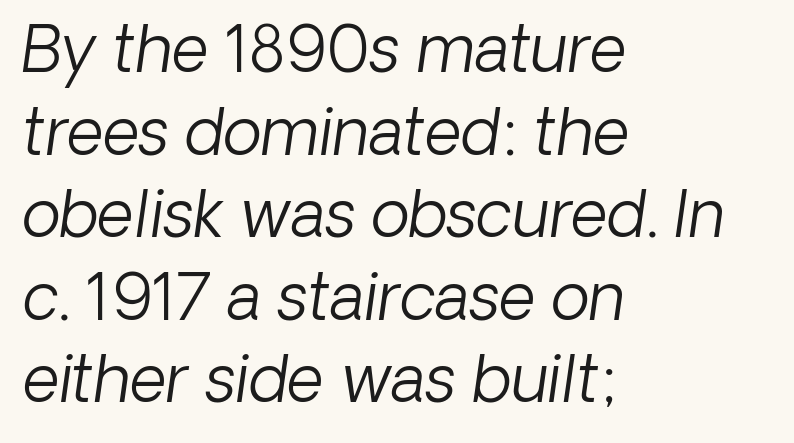
{"serif": "no", "bold": "no", "weight": "light", "width": "normal", "stroke_contrast": "low", "x_height": "medium", "monospaced": "no", "underline": "no", "align": "left", "line_spacing": "normal", "line_spacing_ratio": 1.29, "letter_spacing": "normal", "letter_spacing_em": 0.0, "glyph_px": 64}
